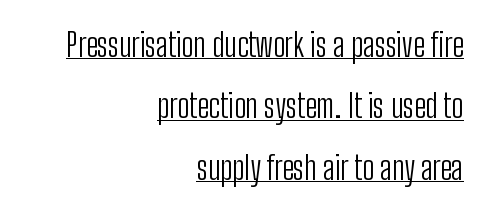
Q: Is the text bold? A: No.
Q: Is the text italic (slanted)? A: No, it is upright.
Q: Is the typeface a serif or a sans-serif typeface? A: Sans-serif.
Q: Is the text underlined? A: Yes.
Q: How is the paragraph aligned? A: Right-aligned.
Q: Is the spacing between letters normal or unusually wide? A: Normal.
Q: Is the spacing between lines tight, normal or loose? A: Loose.
Q: Width (condensed, normal, or wide)? A: Condensed.
Q: Stroke contrast? A: Low.
Q: x-height? A: Medium.
Q: Monospaced? A: No.
